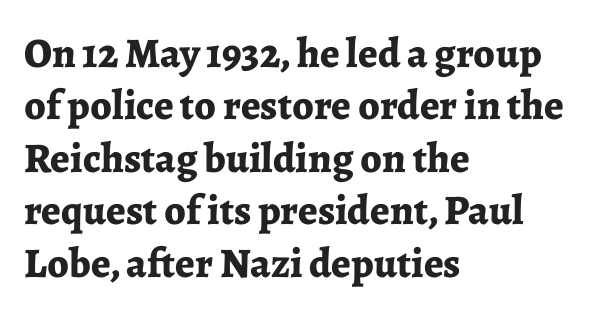
Q: Is the text bold? A: Yes.
Q: Is the text italic (slanted)? A: No, it is upright.
Q: Is the typeface a serif or a sans-serif typeface? A: Serif.
Q: Is the text underlined? A: No.
Q: How is the paragraph aligned? A: Left-aligned.
Q: Is the spacing between letters normal or unusually wide? A: Normal.
Q: Is the spacing between lines tight, normal or loose? A: Normal.
Q: Width (condensed, normal, or wide)? A: Normal.
Q: Stroke contrast? A: Low.
Q: x-height? A: Medium.
Q: Monospaced? A: No.
